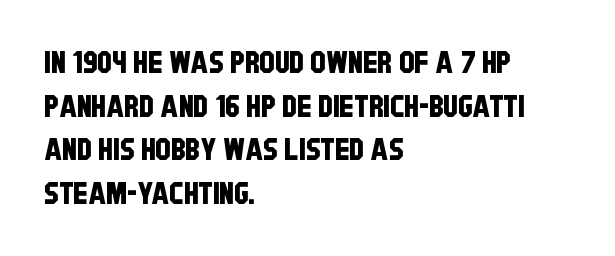
Typeset ragged right — the left edge is the straight one. Leading: standard. Standard letterfit; no display-style spreading of the glyphs. Looks like regular typesetting: each glyph gets only the width it needs. Is this a sans? Yes — the strokes have no serifs.
